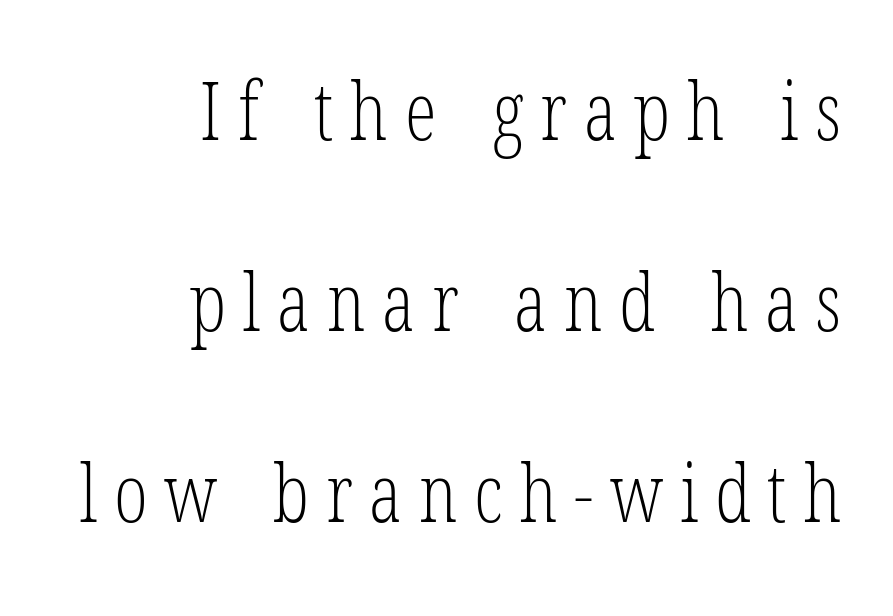
Q: Is the text bold? A: No.
Q: Is the text italic (slanted)? A: No, it is upright.
Q: Is the typeface a serif or a sans-serif typeface? A: Serif.
Q: Is the text underlined? A: No.
Q: How is the paragraph aligned? A: Right-aligned.
Q: Is the spacing between letters normal or unusually wide? A: Unusually wide.
Q: Is the spacing between lines tight, normal or loose? A: Loose.
Q: Width (condensed, normal, or wide)? A: Condensed.
Q: Stroke contrast? A: Low.
Q: x-height? A: Medium.
Q: Monospaced? A: No.
